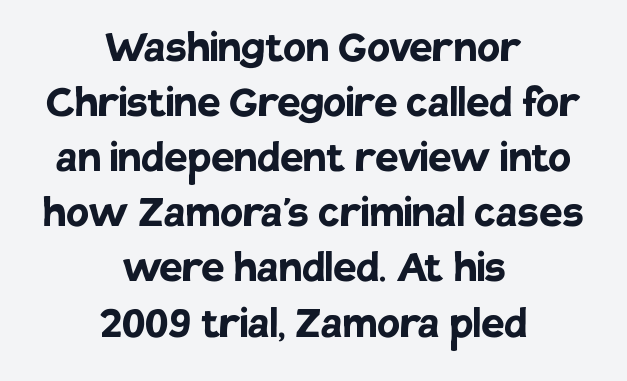
The image shows 52 px semibold sans-serif type, upright; set centered, tight line spacing (1.06x), normal letter spacing, not underlined; low stroke contrast and a large x-height.
